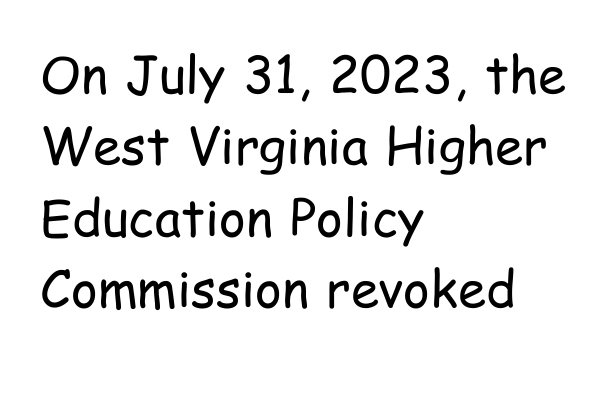
{"serif": "no", "italic": "no", "bold": "no", "weight": "regular", "width": "condensed", "stroke_contrast": "low", "x_height": "medium", "monospaced": "no", "underline": "no", "align": "left", "line_spacing": "normal", "line_spacing_ratio": 1.4, "letter_spacing": "normal", "letter_spacing_em": 0.0, "glyph_px": 51}
